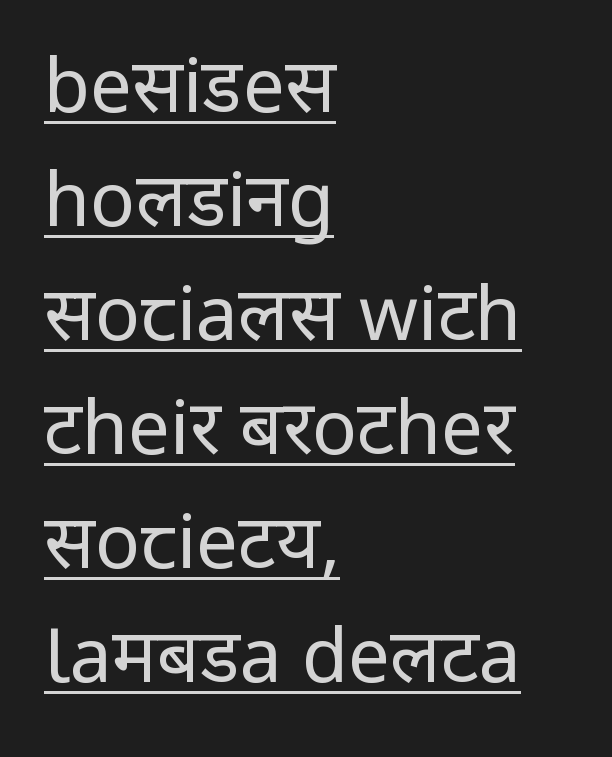
{"serif": "no", "italic": "no", "bold": "no", "weight": "regular", "width": "normal", "stroke_contrast": "low", "x_height": "medium", "monospaced": "no", "underline": "yes", "align": "left", "line_spacing": "normal", "line_spacing_ratio": 1.52, "letter_spacing": "normal", "letter_spacing_em": 0.0, "glyph_px": 75}
